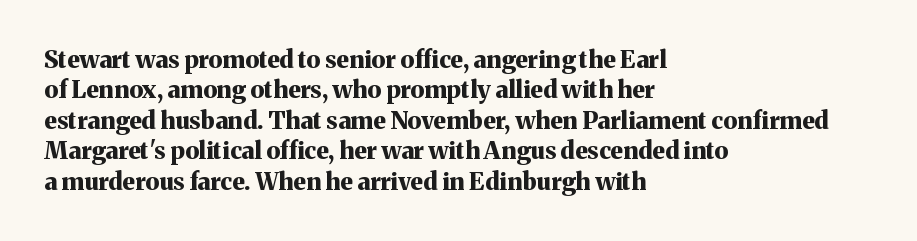
Q: Is the text bold? A: Yes.
Q: Is the text italic (slanted)? A: No, it is upright.
Q: Is the text underlined? A: No.
Q: How is the paragraph aligned? A: Left-aligned.
Q: Is the spacing between letters normal or unusually wide? A: Normal.
Q: Is the spacing between lines tight, normal or loose? A: Normal.
